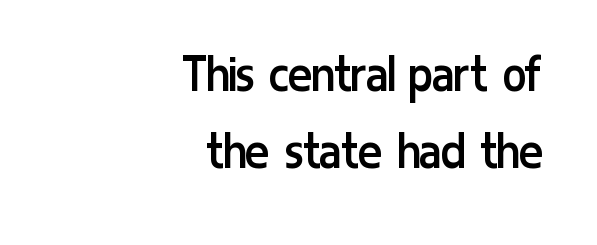
The image shows 56 px regular-weight, condensed sans-serif type, upright; set right-aligned, normal line spacing (1.38x), normal letter spacing, not underlined; low stroke contrast and a medium x-height.
